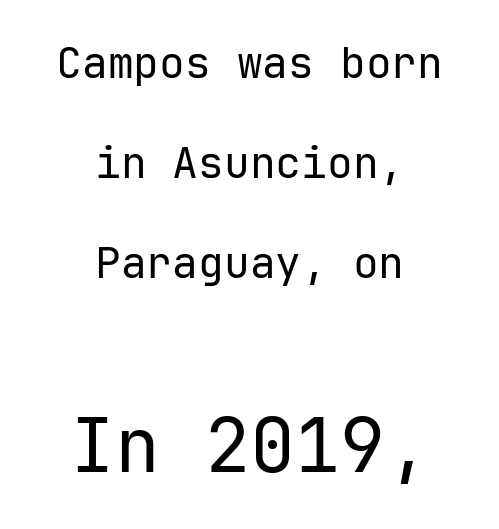
The image shows 75 px regular-weight sans-serif type, upright; set centered, loose line spacing (2.33x), normal letter spacing, not underlined; the second (bottom) block is 1.74x larger; low stroke contrast and a medium x-height.
